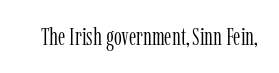
The image shows 25 px text type, upright; set normal letter spacing, not underlined.
